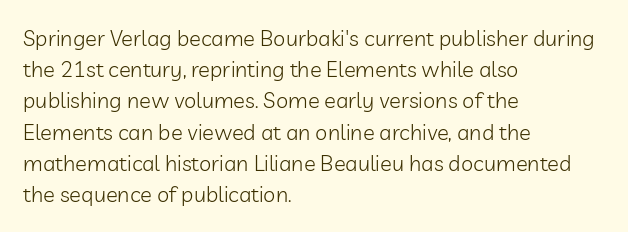
{"italic": "no", "bold": "no", "underline": "no", "align": "left", "line_spacing": "normal", "line_spacing_ratio": 1.42, "letter_spacing": "normal", "letter_spacing_em": 0.0, "glyph_px": 22}
